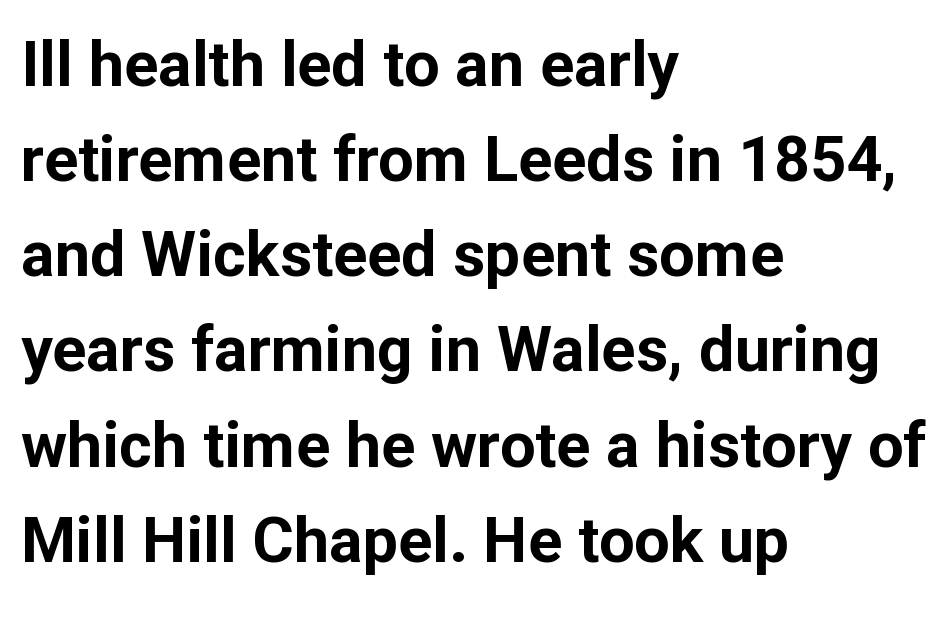
Q: Is the text bold? A: Yes.
Q: Is the text italic (slanted)? A: No, it is upright.
Q: Is the typeface a serif or a sans-serif typeface? A: Sans-serif.
Q: Is the text underlined? A: No.
Q: How is the paragraph aligned? A: Left-aligned.
Q: Is the spacing between letters normal or unusually wide? A: Normal.
Q: Is the spacing between lines tight, normal or loose? A: Normal.
Q: Width (condensed, normal, or wide)? A: Normal.
Q: Stroke contrast? A: Low.
Q: x-height? A: Medium.
Q: Monospaced? A: No.
